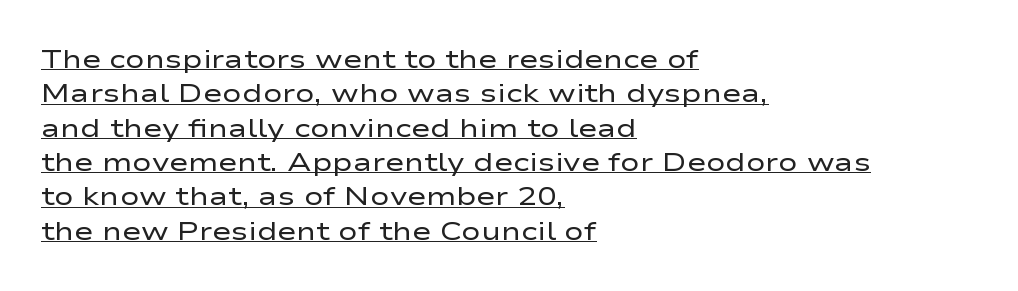
{"italic": "no", "bold": "no", "underline": "yes", "align": "left", "line_spacing": "normal", "line_spacing_ratio": 1.32, "letter_spacing": "normal", "letter_spacing_em": 0.0, "glyph_px": 26}
